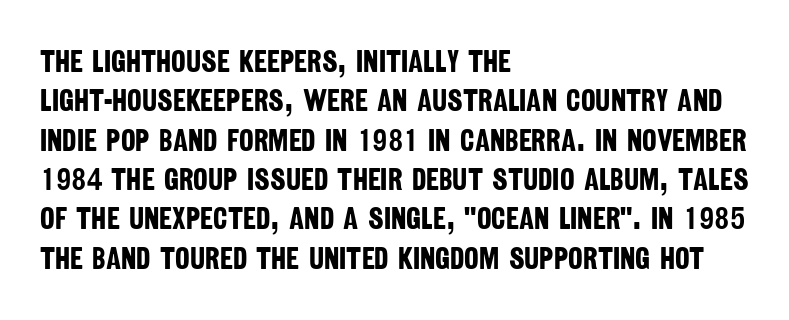
{"serif": "no", "bold": "yes", "weight": "bold", "width": "condensed", "stroke_contrast": "low", "x_height": "large", "monospaced": "no", "underline": "no", "align": "left", "line_spacing": "normal", "line_spacing_ratio": 1.27, "letter_spacing": "normal", "letter_spacing_em": 0.0, "glyph_px": 31}
